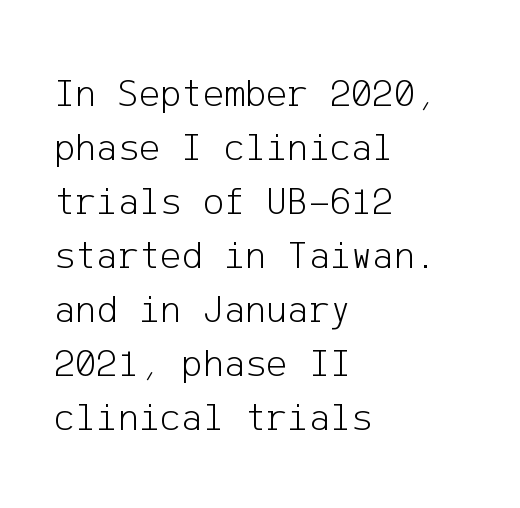
The image shows 40 px light sans-serif type, upright; set left-aligned, normal line spacing (1.35x), normal letter spacing, not underlined; low stroke contrast and a medium x-height.
